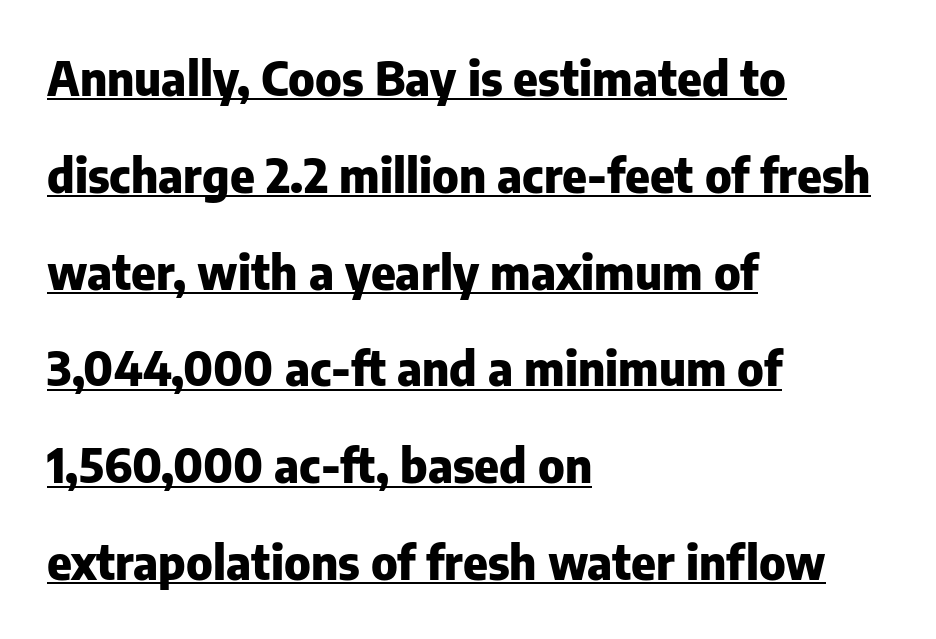
A typesetter would call this proportional, since set widths differ per character. This sample uses a sans-serif face. This sample uses plain, unmodified letter spacing. Compared with a centered layout, this one pins lines to the left instead. Summary of weight: heavy, a full bold.
